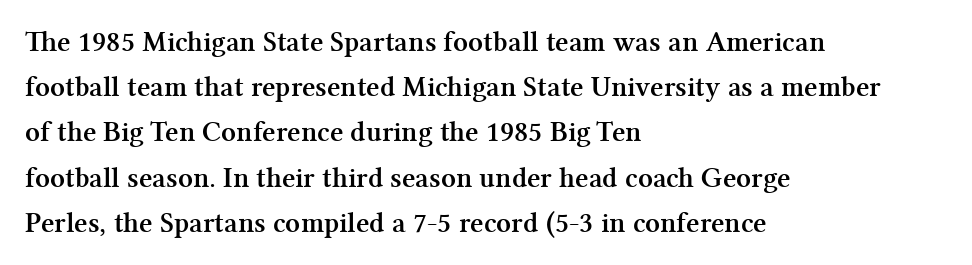
Q: Is the text bold? A: Yes.
Q: Is the text italic (slanted)? A: No, it is upright.
Q: Is the typeface a serif or a sans-serif typeface? A: Serif.
Q: Is the text underlined? A: No.
Q: How is the paragraph aligned? A: Left-aligned.
Q: Is the spacing between letters normal or unusually wide? A: Normal.
Q: Is the spacing between lines tight, normal or loose? A: Normal.
Q: Width (condensed, normal, or wide)? A: Normal.
Q: Stroke contrast? A: Medium.
Q: x-height? A: Medium.
Q: Monospaced? A: No.
